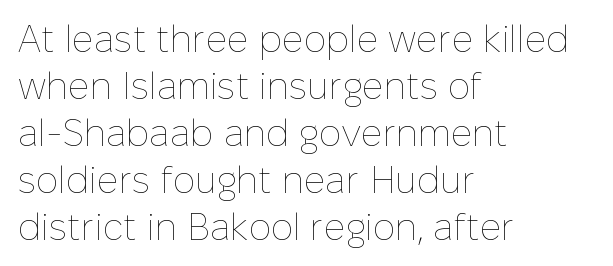
Q: Is the text bold? A: No.
Q: Is the text italic (slanted)? A: No, it is upright.
Q: Is the text underlined? A: No.
Q: How is the paragraph aligned? A: Left-aligned.
Q: Is the spacing between letters normal or unusually wide? A: Normal.
Q: Is the spacing between lines tight, normal or loose? A: Normal.
Q: Width (condensed, normal, or wide)? A: Normal.
Q: Stroke contrast? A: Low.
Q: x-height? A: Medium.
Q: Monospaced? A: No.
